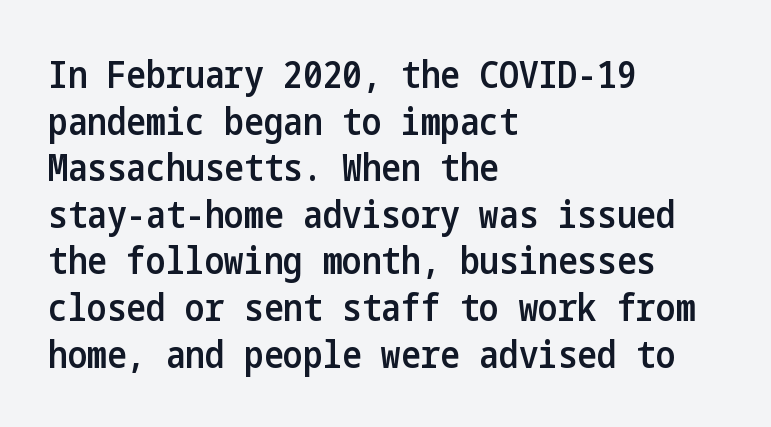
Default kerning and tracking; the words read as compact shapes. Tall strokes in this sample are plumb rather than angled. The text was rendered using a sans face with plain stroke endings. Only glyphs here, with clear space below each row. The characters look somewhat weighty, a semibold short of true bold. Quick note: interline space is typical.
